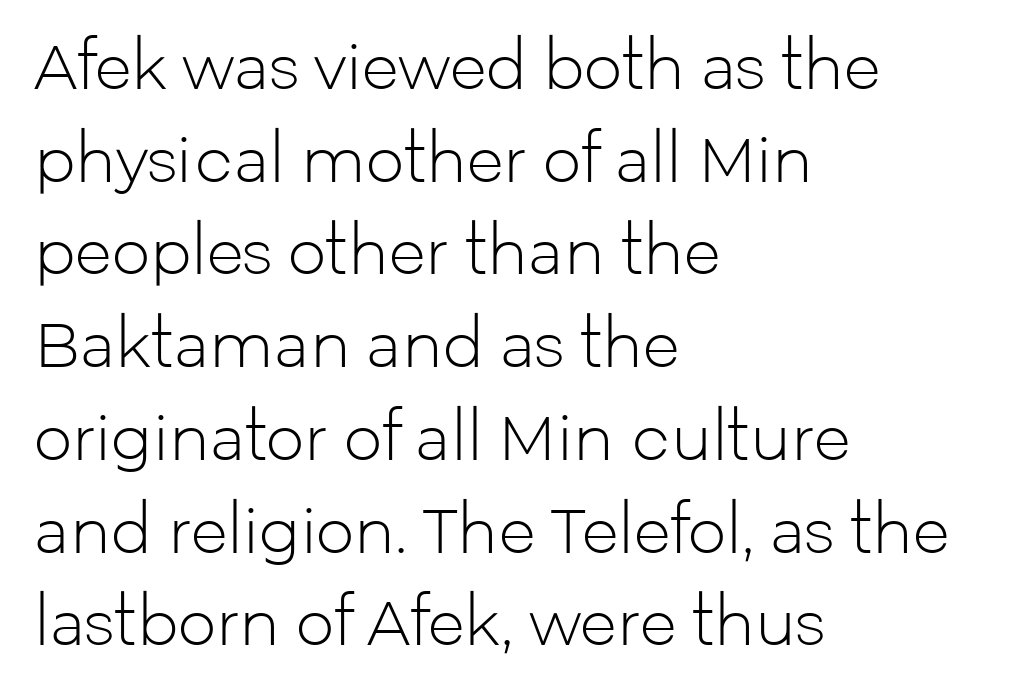
{"serif": "no", "italic": "no", "bold": "no", "weight": "light", "width": "normal", "stroke_contrast": "low", "x_height": "medium", "monospaced": "no", "underline": "no", "align": "left", "line_spacing": "normal", "line_spacing_ratio": 1.52, "letter_spacing": "normal", "letter_spacing_em": 0.0, "glyph_px": 61}
